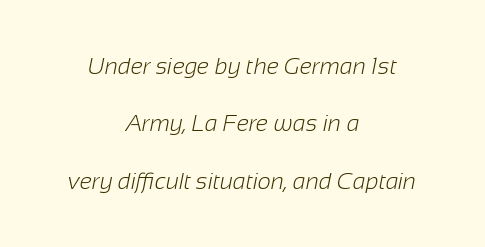
The image shows 23 px text type; set centered, loose line spacing (2.49x), normal letter spacing, not underlined.
